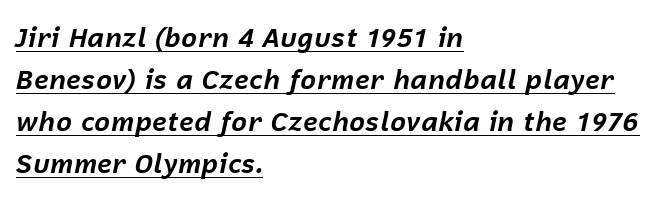
{"italic": "yes", "lean": "right", "slant_degrees": 12, "bold": "yes", "underline": "yes", "align": "left", "line_spacing": "normal", "line_spacing_ratio": 1.56, "letter_spacing": "normal", "letter_spacing_em": 0.0, "glyph_px": 27}
